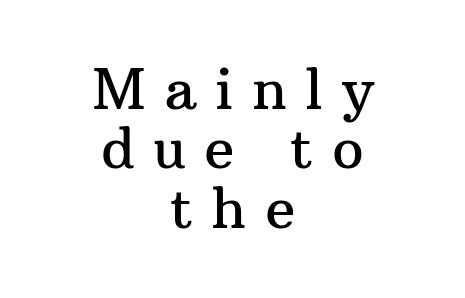
{"serif": "yes", "italic": "no", "width": "normal", "stroke_contrast": "medium", "x_height": "medium", "monospaced": "no", "underline": "no", "align": "center", "line_spacing": "tight", "line_spacing_ratio": 1.06, "letter_spacing": "wide", "letter_spacing_em": 0.33, "glyph_px": 56}
